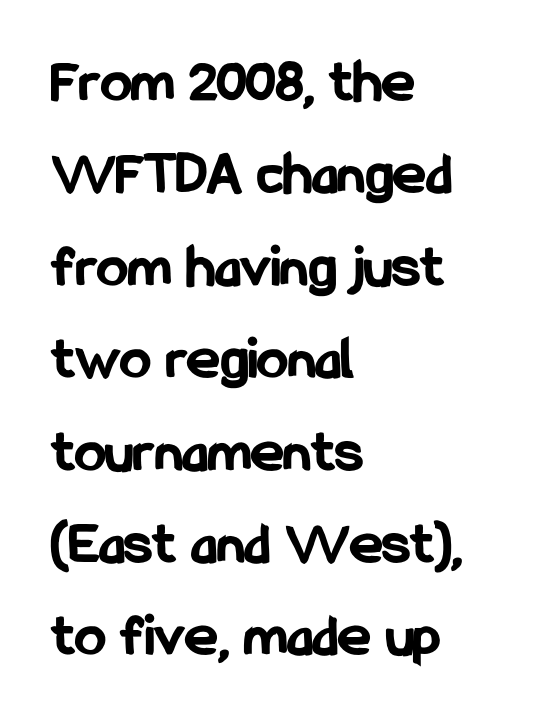
On the weight axis this lands at bold, roughly 700. How are the letters spaced? Ordinarily, with no added tracking. This sample uses a sans-serif face. The rendering uses a moderate line-height, typical for paragraphs. Each row of text sits above clean, open space. In terms of posture, this sample is upright.
